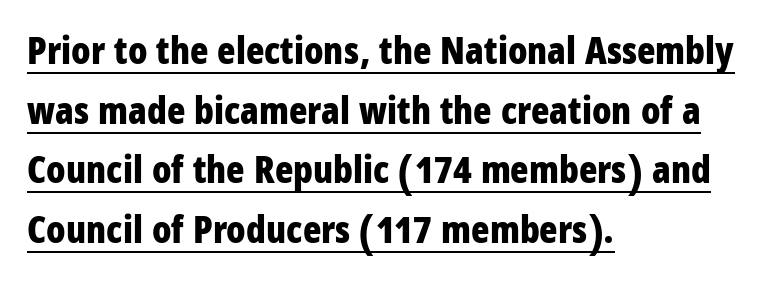
The image shows 38 px bold, condensed sans-serif type, upright; set left-aligned, normal line spacing (1.57x), normal letter spacing, underlined; low stroke contrast and a large x-height.
